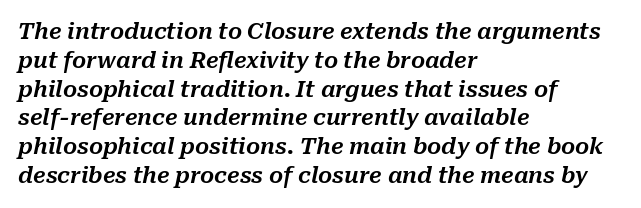
Q: Is the text italic (slanted)? A: Yes, it leans right by about 10 degrees.
Q: Is the text underlined? A: No.
Q: How is the paragraph aligned? A: Left-aligned.
Q: Is the spacing between letters normal or unusually wide? A: Normal.
Q: Is the spacing between lines tight, normal or loose? A: Normal.
